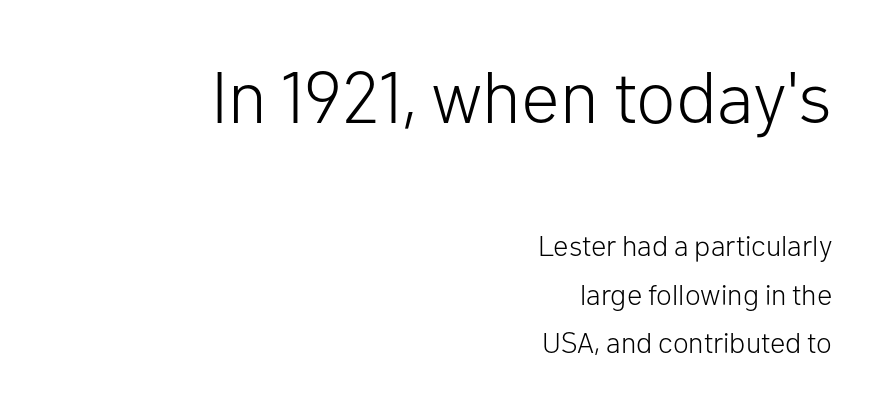
The image shows 73 px light sans-serif type, upright; set right-aligned, normal line spacing (1.67x), normal letter spacing, not underlined; the first (top) block is 2.52x larger; low stroke contrast and a medium x-height.
